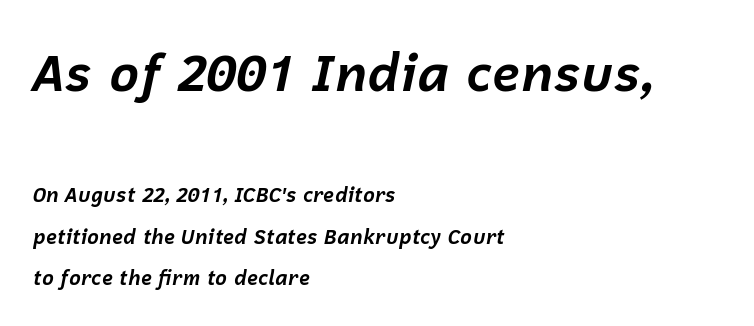
Strokes here are thick enough to call this a true bold. Any mark beneath the type? The region is blank. The letters advance in unequal steps, a hallmark of proportional type. The glyphs look as if they've been sheared to an angle. Notice how the passage keeps a crisp vertical edge on the left only. Visually, the top section dominates because its glyphs are scaled up.
